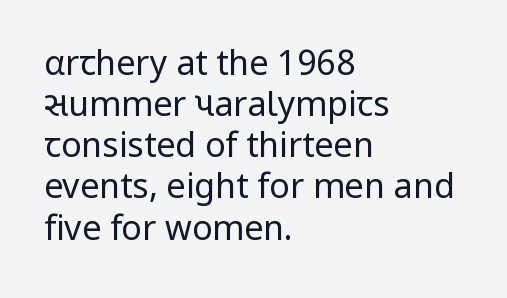
Ink coverage per letter is moderate at most. The paragraph has a hard left edge and a soft right edge. Beneath every word, the page is bare. Nope, no serifs anywhere on these letters. Think of a printed novel: that variable character pitch is what you see here.
